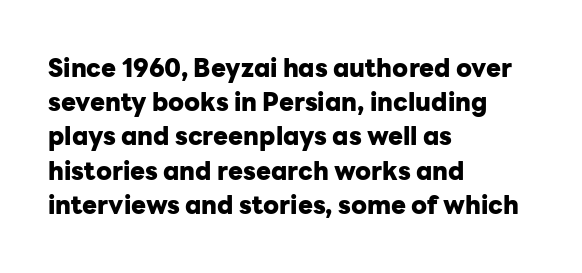
The lines in this sample share a left origin and differ only in where they stop. Summary of vertical rhythm: regular, with standard interline spacing. Italic: no, the glyphs are upright roman. The letterforms sit shoulder to shoulder at normal distance. Set as a true bold cut, around the 700 mark. The baseline area is clear.
